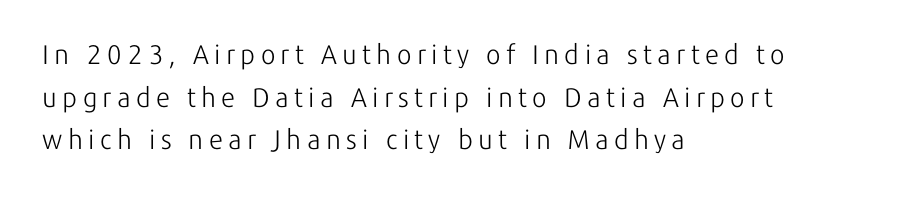
Q: Is the text bold? A: No.
Q: Is the text italic (slanted)? A: No, it is upright.
Q: Is the text underlined? A: No.
Q: How is the paragraph aligned? A: Left-aligned.
Q: Is the spacing between letters normal or unusually wide? A: Unusually wide.
Q: Is the spacing between lines tight, normal or loose? A: Normal.
